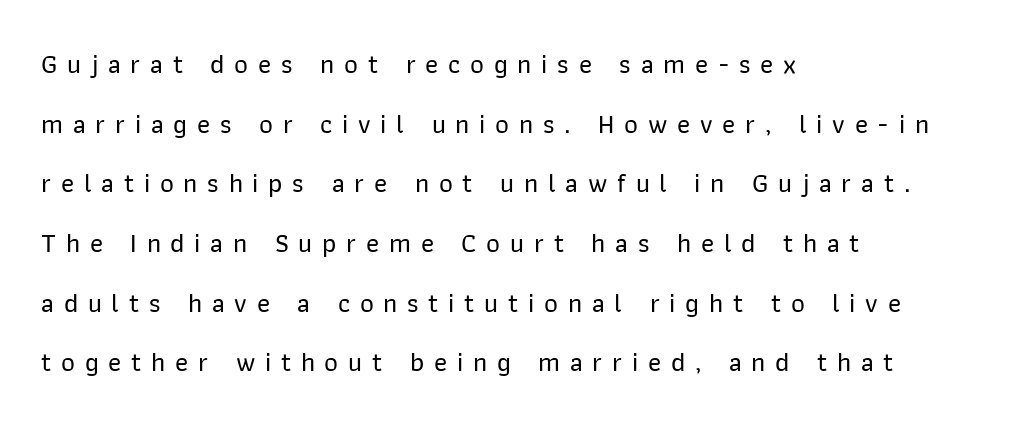
Loose tracking; the words dissolve into strings of separated letters. You can tell it's not italic because the verticals are truly vertical. Casual observation: everything's shoved over to the left. The space between consecutive lines is lavish. No word sits above an underline.
